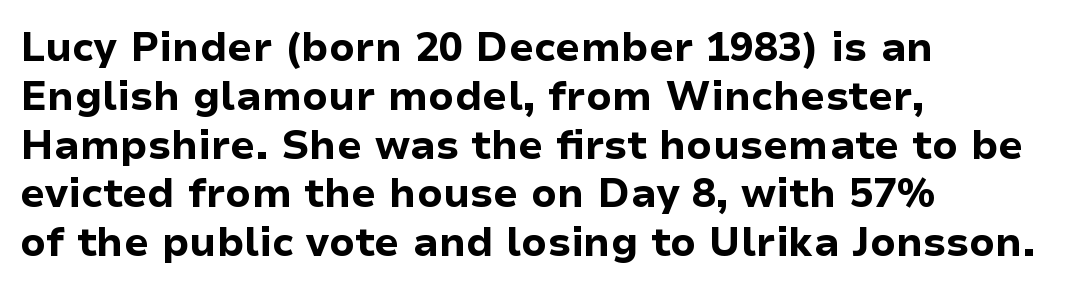
{"serif": "no", "italic": "no", "bold": "yes", "weight": "bold", "width": "normal", "stroke_contrast": "low", "x_height": "medium", "monospaced": "no", "underline": "no", "align": "left", "line_spacing_ratio": 1.22, "letter_spacing": "normal", "letter_spacing_em": 0.0, "glyph_px": 40}
